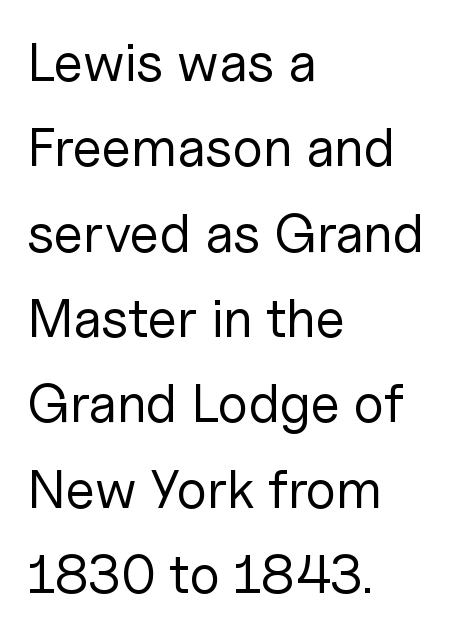
Q: Is the text bold? A: No.
Q: Is the text italic (slanted)? A: No, it is upright.
Q: Is the typeface a serif or a sans-serif typeface? A: Sans-serif.
Q: Is the text underlined? A: No.
Q: How is the paragraph aligned? A: Left-aligned.
Q: Is the spacing between letters normal or unusually wide? A: Normal.
Q: Is the spacing between lines tight, normal or loose? A: Normal.
Q: Width (condensed, normal, or wide)? A: Normal.
Q: Stroke contrast? A: Low.
Q: x-height? A: Medium.
Q: Monospaced? A: No.
